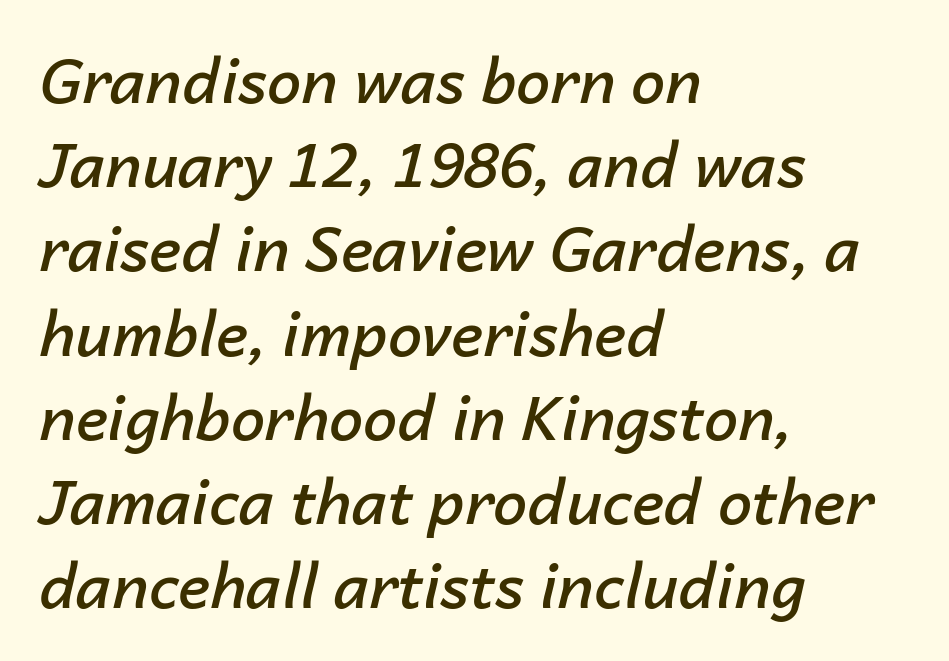
Q: Is the text bold? A: Semi-bold.
Q: Is the text italic (slanted)? A: Yes, it leans right by about 14 degrees.
Q: Is the text underlined? A: No.
Q: How is the paragraph aligned? A: Left-aligned.
Q: Is the spacing between letters normal or unusually wide? A: Normal.
Q: Is the spacing between lines tight, normal or loose? A: Normal.
Q: Width (condensed, normal, or wide)? A: Normal.
Q: Stroke contrast? A: Low.
Q: x-height? A: Medium.
Q: Monospaced? A: No.
